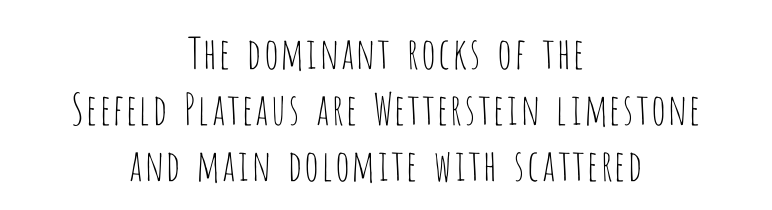
The image shows 43 px thin, condensed sans-serif type, upright; set centered, normal line spacing (1.3x), normal letter spacing, not underlined; low stroke contrast and a large x-height.
